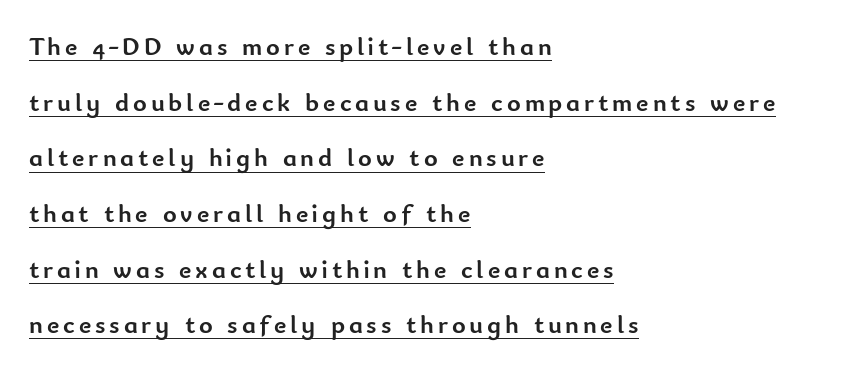
Q: Is the text bold? A: Yes.
Q: Is the text italic (slanted)? A: No, it is upright.
Q: Is the text underlined? A: Yes.
Q: How is the paragraph aligned? A: Left-aligned.
Q: Is the spacing between lines tight, normal or loose? A: Loose.
